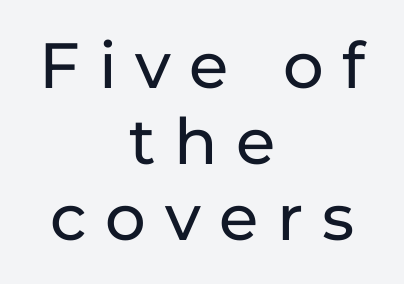
What kind of face is this? One without serifs — a sans. Do the characters align in a grid? No, the font is proportional. Spacing between characters has been opened up far beyond the box default. The lettering holds an erect, upright posture throughout.
